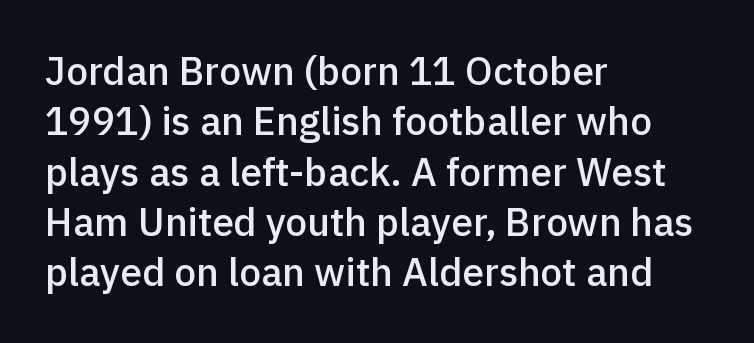
{"serif": "no", "italic": "no", "bold": "semi", "weight": "semibold", "width": "normal", "x_height": "medium", "monospaced": "no", "underline": "no", "align": "left", "line_spacing": "normal", "line_spacing_ratio": 1.29, "letter_spacing": "normal", "letter_spacing_em": 0.0, "glyph_px": 39}
